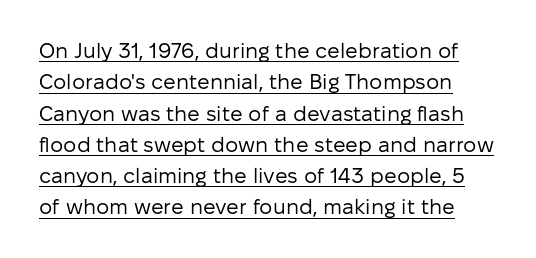
Q: Is the text bold? A: No.
Q: Is the text italic (slanted)? A: No, it is upright.
Q: Is the text underlined? A: Yes.
Q: Is the spacing between letters normal or unusually wide? A: Normal.
Q: Is the spacing between lines tight, normal or loose? A: Normal.
